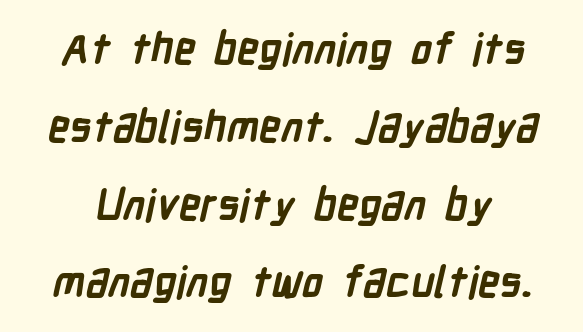
Descenders hang freely into open space. The typesetting leans heavy: a genuine bold. This rendering leaves character spacing at its baseline value. The face used here is proportionally spaced, like ordinary book or web type. What kind of face is this? One without serifs — a sans.
